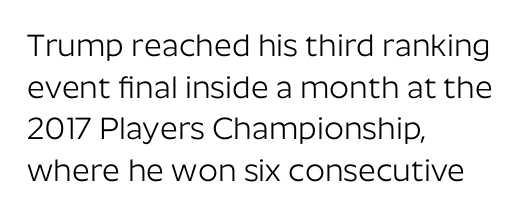
{"serif": "no", "italic": "no", "bold": "no", "weight": "light", "width": "normal", "stroke_contrast": "low", "x_height": "medium", "monospaced": "no", "underline": "no", "align": "left", "line_spacing": "normal", "line_spacing_ratio": 1.34, "letter_spacing": "normal", "letter_spacing_em": 0.0, "glyph_px": 31}
